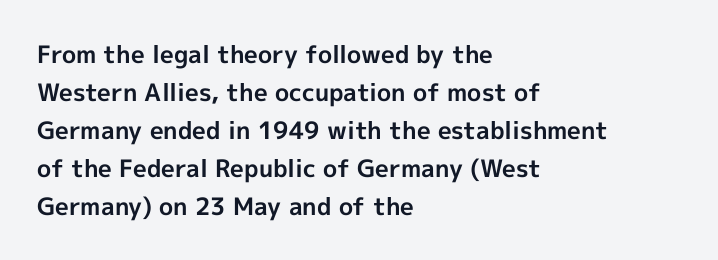
{"italic": "no", "bold": "yes", "underline": "no", "align": "left", "line_spacing": "normal", "line_spacing_ratio": 1.58, "letter_spacing": "normal", "letter_spacing_em": 0.0, "glyph_px": 24}
